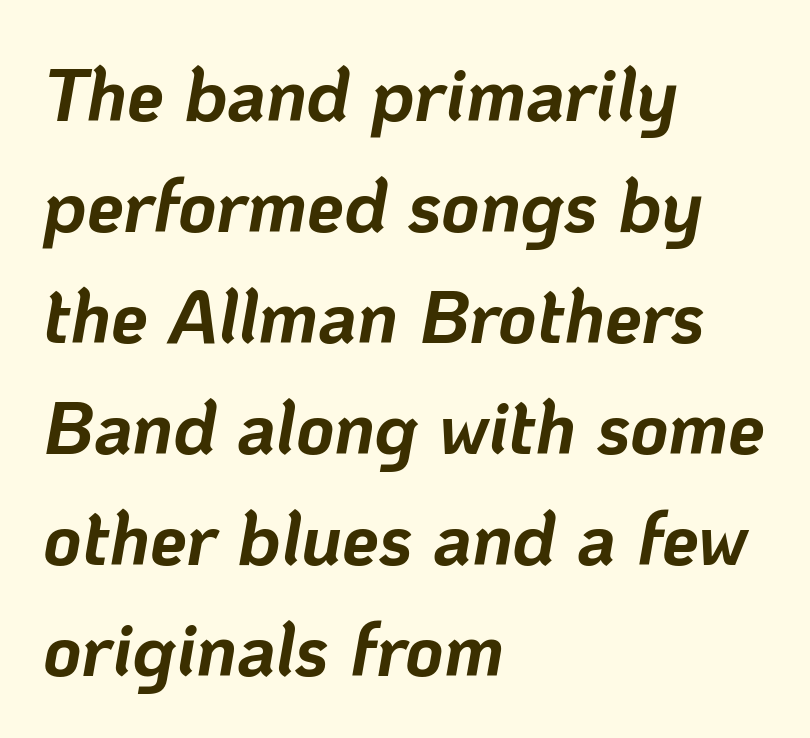
The image shows 74 px bold type, italic (leaning right); set left-aligned, normal line spacing (1.5x), normal letter spacing, not underlined; low stroke contrast and a medium x-height.
